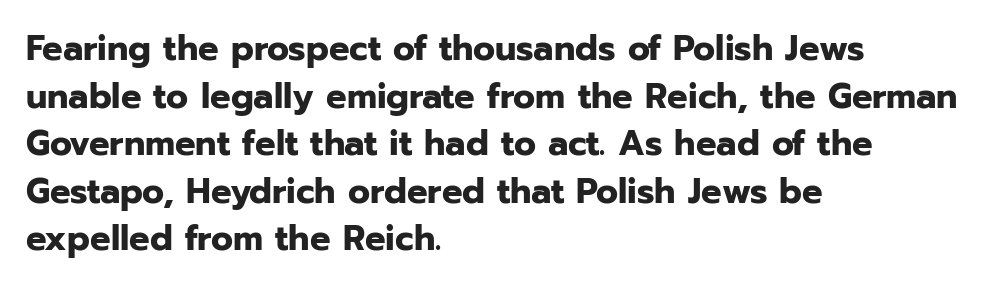
Q: Is the text bold? A: Yes.
Q: Is the text italic (slanted)? A: No, it is upright.
Q: Is the typeface a serif or a sans-serif typeface? A: Sans-serif.
Q: Is the text underlined? A: No.
Q: How is the paragraph aligned? A: Left-aligned.
Q: Is the spacing between letters normal or unusually wide? A: Normal.
Q: Is the spacing between lines tight, normal or loose? A: Normal.
Q: Width (condensed, normal, or wide)? A: Normal.
Q: Stroke contrast? A: Low.
Q: x-height? A: Medium.
Q: Monospaced? A: No.
